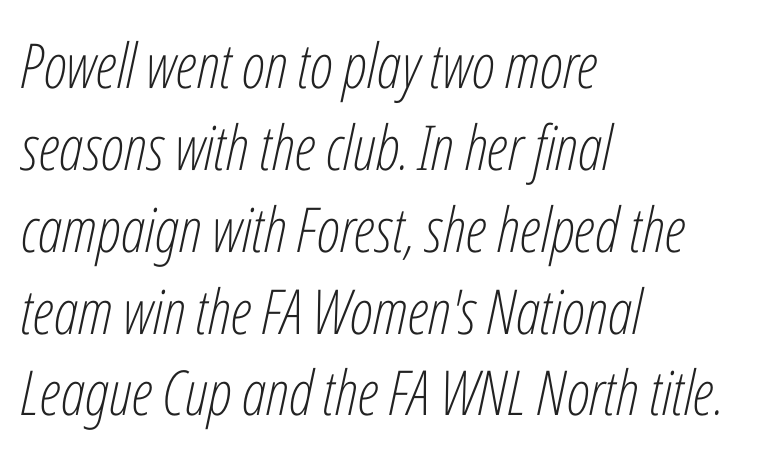
The letterforms sit shoulder to shoulder at normal distance. A clean baseline with only descenders dipping below it. The rendering uses natural spacing where letterforms have individual widths. The lines sit at an ordinary, default distance from one another. Weight: not bold — regular or lighter. Yep, that's italic — everything's leaning.
